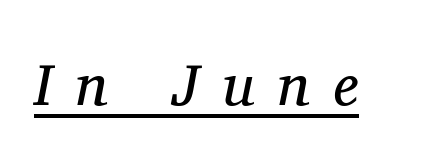
Q: Is the text bold? A: No.
Q: Is the text italic (slanted)? A: Yes, it leans right by about 11 degrees.
Q: Is the typeface a serif or a sans-serif typeface? A: Serif.
Q: Is the text underlined? A: Yes.
Q: Is the spacing between letters normal or unusually wide? A: Unusually wide.
Q: Width (condensed, normal, or wide)? A: Normal.
Q: Stroke contrast? A: Medium.
Q: x-height? A: Medium.
Q: Monospaced? A: No.
